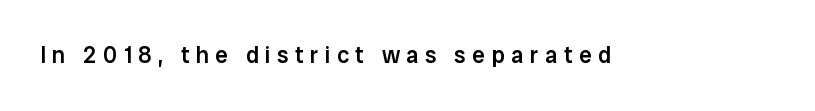
The image shows 23 px text type, upright; set unusually wide letter spacing (+0.28 em), not underlined.
